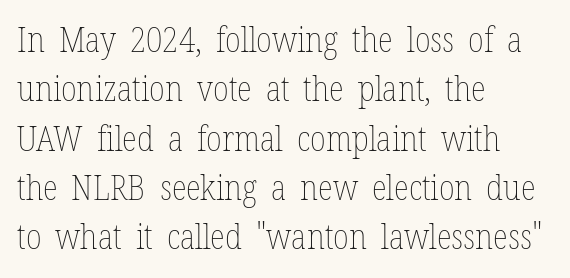
The image shows 35 px thin, condensed type, upright; set left-aligned, normal line spacing (1.41x), normal letter spacing, not underlined; low stroke contrast and a medium x-height.
